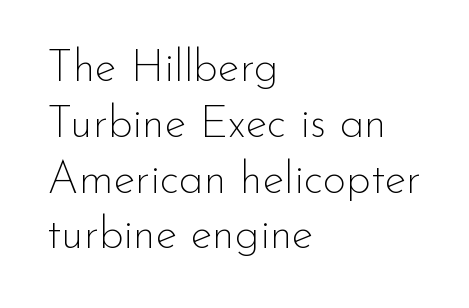
{"serif": "no", "italic": "no", "bold": "no", "weight": "thin", "width": "normal", "stroke_contrast": "low", "x_height": "small", "monospaced": "no", "underline": "no", "align": "left", "line_spacing_ratio": 1.24, "letter_spacing": "normal", "letter_spacing_em": 0.0, "glyph_px": 45}
